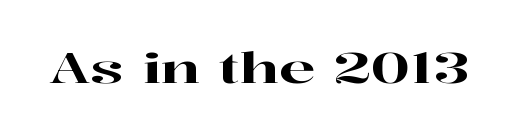
Lines of text with bare space underneath. What stands out about the letter spacing? Nothing — it is the standard amount. If you drew a line through each stem, it would be perfectly vertical. This is serif lettering, the kind often seen in printed books. These lines are rendered in a variable-pitch font.
